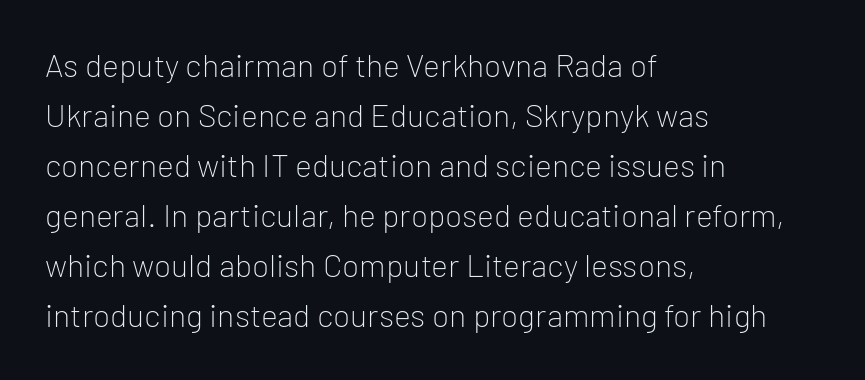
Look at the tracking — it's just the regular setting, nothing added. The string is rendered with underlining switched off. These glyphs show unthickened strokes, regular width or finer. This rendering employs a face without finishing strokes, i.e., a sans-serif. If you drew a ruler down the left edge, every line would touch it. Each letter keeps its own natural width here, so spacing adapts to shape.
